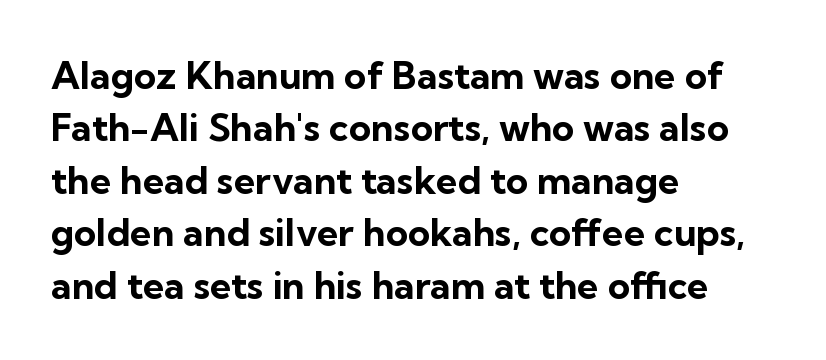
Q: Is the text bold? A: Yes.
Q: Is the text italic (slanted)? A: No, it is upright.
Q: Is the typeface a serif or a sans-serif typeface? A: Sans-serif.
Q: Is the text underlined? A: No.
Q: How is the paragraph aligned? A: Left-aligned.
Q: Is the spacing between letters normal or unusually wide? A: Normal.
Q: Is the spacing between lines tight, normal or loose? A: Normal.
Q: Width (condensed, normal, or wide)? A: Normal.
Q: Stroke contrast? A: Low.
Q: x-height? A: Medium.
Q: Monospaced? A: No.
